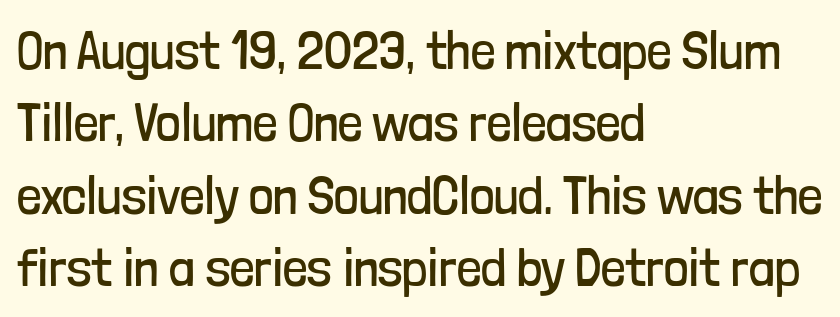
The image shows 54 px regular-weight, condensed sans-serif type, upright; set left-aligned, normal line spacing (1.34x), normal letter spacing, not underlined; low stroke contrast and a medium x-height.
